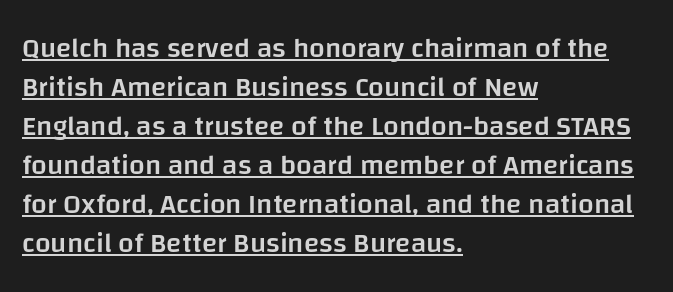
Q: Is the text bold? A: Semi-bold.
Q: Is the text italic (slanted)? A: No, it is upright.
Q: Is the typeface a serif or a sans-serif typeface? A: Sans-serif.
Q: Is the text underlined? A: Yes.
Q: How is the paragraph aligned? A: Left-aligned.
Q: Is the spacing between letters normal or unusually wide? A: Normal.
Q: Is the spacing between lines tight, normal or loose? A: Normal.
Q: Width (condensed, normal, or wide)? A: Normal.
Q: Stroke contrast? A: Low.
Q: x-height? A: Large.
Q: Monospaced? A: No.
